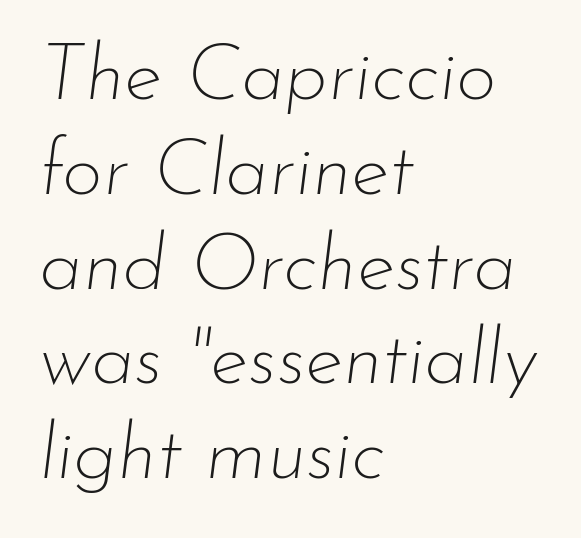
The image shows 79 px thin type, italic (leaning right); set left-aligned, line spacing 1.2x, normal letter spacing, not underlined; low stroke contrast and a small x-height.
